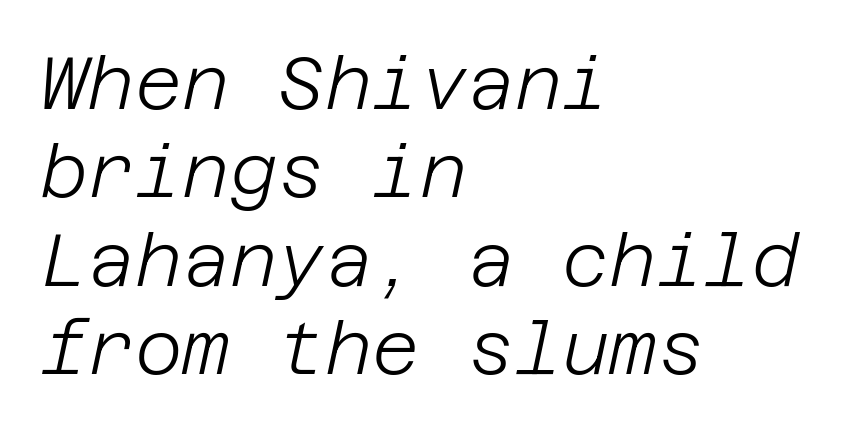
{"italic": "yes", "lean": "right", "slant_degrees": 12, "bold": "no", "weight": "light", "width": "normal", "stroke_contrast": "low", "x_height": "large", "underline": "no", "align": "left", "line_spacing_ratio": 1.21, "letter_spacing": "normal", "letter_spacing_em": 0.0, "glyph_px": 73}
